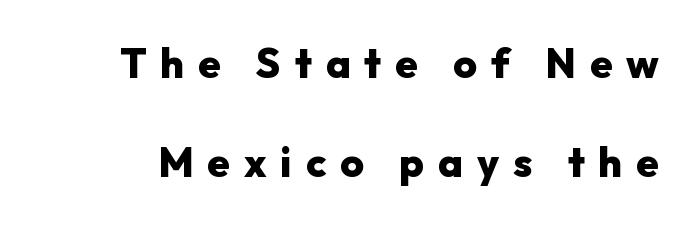
{"serif": "no", "italic": "no", "bold": "yes", "weight": "heavy", "width": "normal", "stroke_contrast": "low", "x_height": "medium", "monospaced": "no", "underline": "no", "line_spacing": "loose", "line_spacing_ratio": 2.41, "letter_spacing": "wide", "letter_spacing_em": 0.34, "glyph_px": 41}
